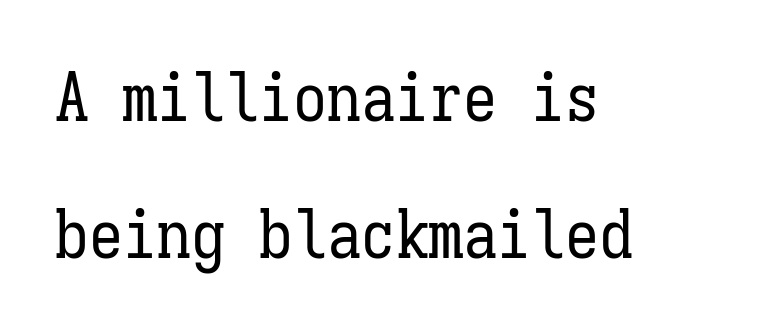
{"italic": "no", "bold": "no", "weight": "regular", "width": "condensed", "stroke_contrast": "low", "x_height": "medium", "monospaced": "yes", "underline": "no", "align": "left", "line_spacing": "loose", "line_spacing_ratio": 2.01, "letter_spacing": "normal", "letter_spacing_em": 0.0, "glyph_px": 68}
